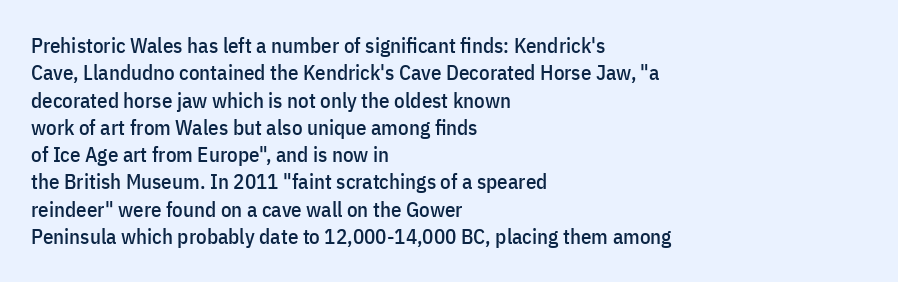
The image shows 21 px text type, upright; set left-aligned, normal line spacing (1.3x), normal letter spacing, not underlined.
